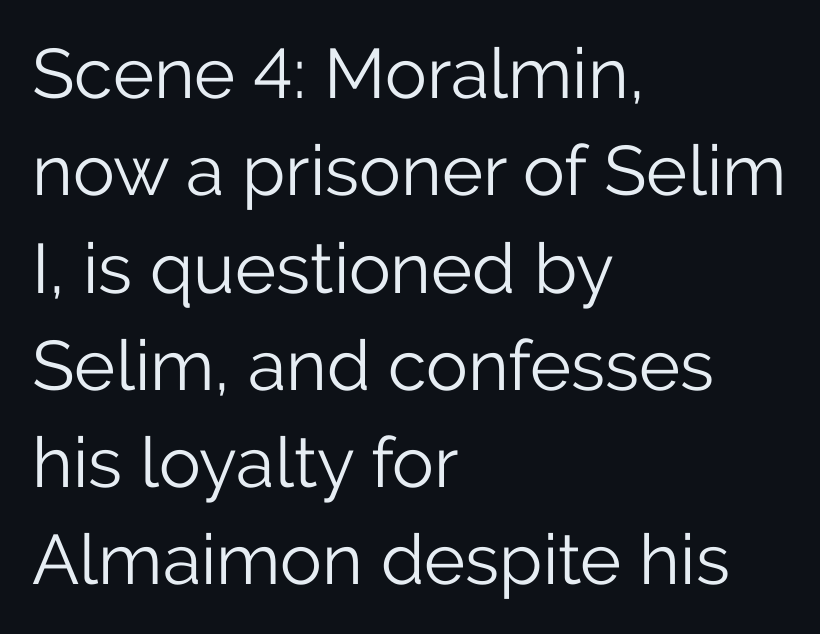
The tracking reads as untouched default to a designer's eye. Letters rest on an invisible, unmarked baseline. A typesetter would call this proportional, since set widths differ per character. The passage shown is typeset with a sans-serif family.
